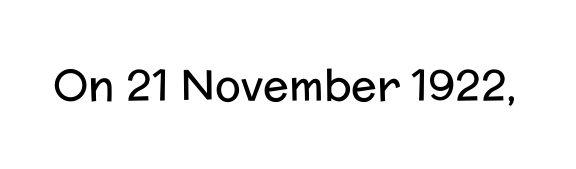
Q: Is the text bold? A: No.
Q: Is the text italic (slanted)? A: No, it is upright.
Q: Is the typeface a serif or a sans-serif typeface? A: Sans-serif.
Q: Is the text underlined? A: No.
Q: Is the spacing between letters normal or unusually wide? A: Normal.
Q: Width (condensed, normal, or wide)? A: Normal.
Q: Stroke contrast? A: Low.
Q: x-height? A: Medium.
Q: Monospaced? A: No.
